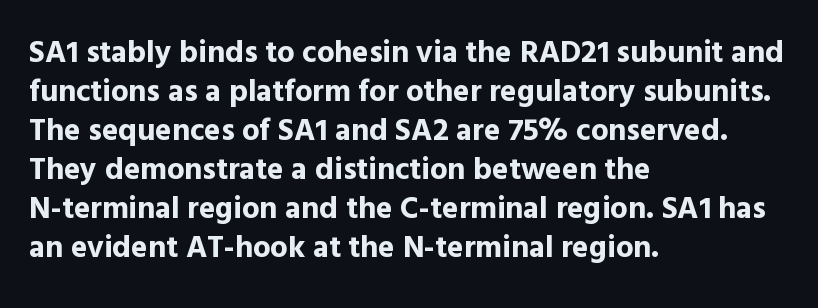
{"serif": "no", "italic": "no", "bold": "yes", "weight": "bold", "width": "normal", "x_height": "medium", "monospaced": "no", "underline": "no", "align": "left", "line_spacing": "normal", "line_spacing_ratio": 1.26, "letter_spacing": "normal", "letter_spacing_em": 0.0, "glyph_px": 31}
